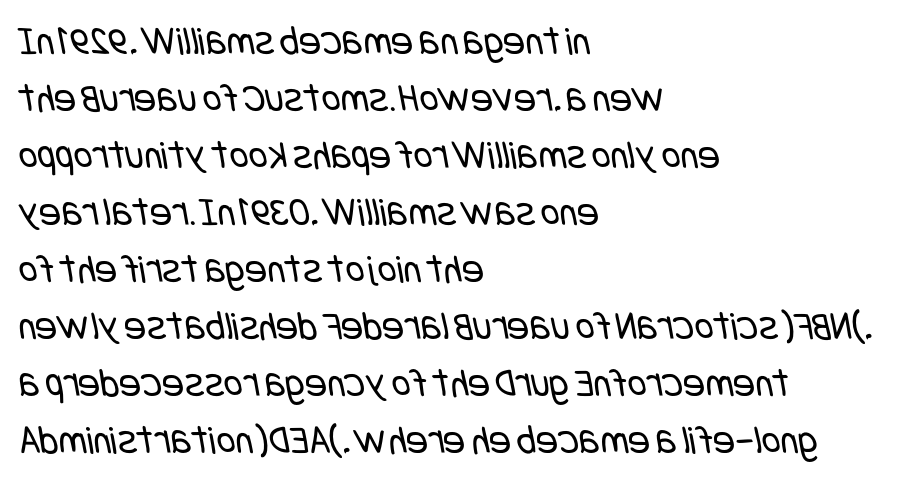
Q: Is the text bold? A: No.
Q: Is the typeface a serif or a sans-serif typeface? A: Sans-serif.
Q: Is the text underlined? A: No.
Q: How is the paragraph aligned? A: Left-aligned.
Q: Is the spacing between letters normal or unusually wide? A: Normal.
Q: Is the spacing between lines tight, normal or loose? A: Normal.
Q: Width (condensed, normal, or wide)? A: Condensed.
Q: Stroke contrast? A: Low.
Q: x-height? A: Large.
